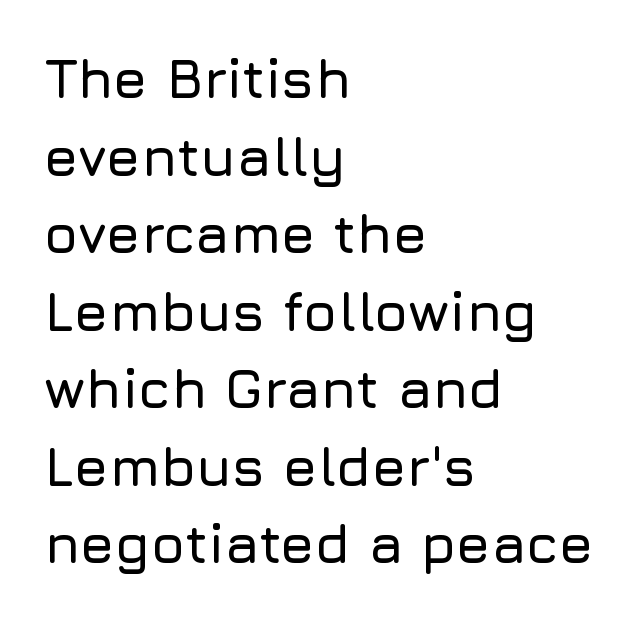
{"serif": "no", "italic": "no", "width": "normal", "stroke_contrast": "low", "x_height": "medium", "monospaced": "no", "underline": "no", "align": "left", "line_spacing": "normal", "line_spacing_ratio": 1.41, "letter_spacing": "normal", "letter_spacing_em": 0.0, "glyph_px": 55}
